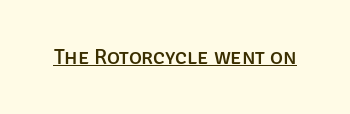
Compared with typical body copy, the letter spacing here is the same. Honestly, the underline is the first thing you notice here. No italicization has been applied; the sample stays upright.
